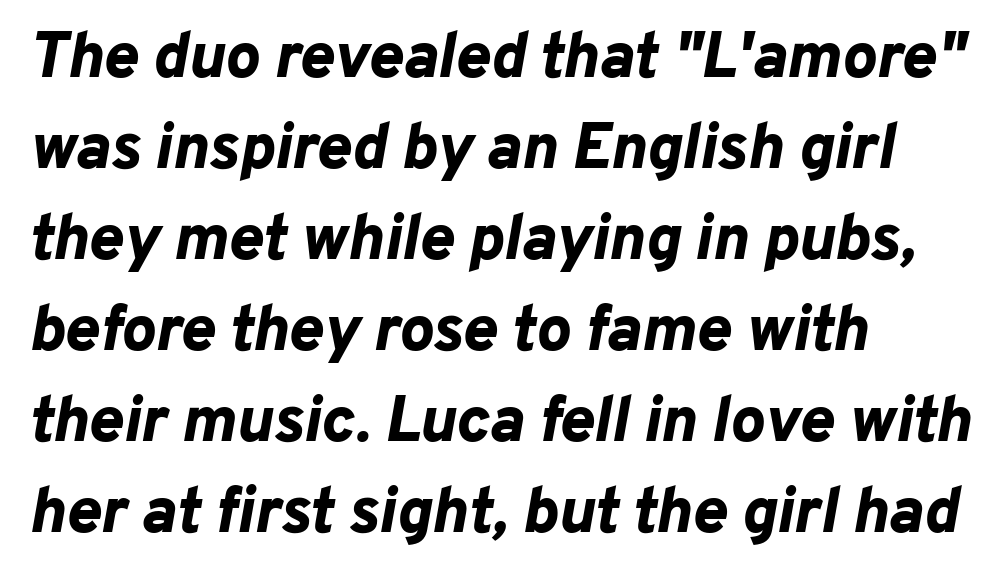
The image shows 65 px bold type, italic (leaning right); set left-aligned, normal line spacing (1.4x), normal letter spacing, not underlined; low stroke contrast and a medium x-height.
